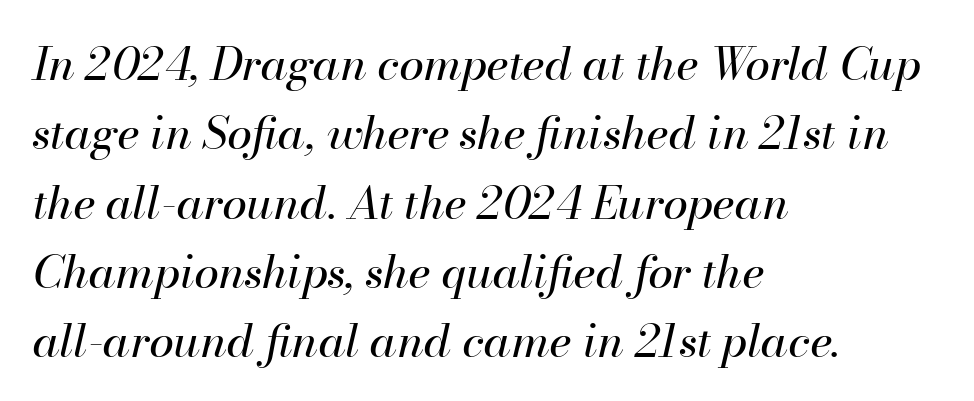
{"italic": "yes", "lean": "right", "slant_degrees": 13, "bold": "no", "weight": "regular", "width": "normal", "stroke_contrast": "high", "x_height": "small", "monospaced": "no", "underline": "no", "align": "left", "line_spacing": "normal", "line_spacing_ratio": 1.54, "letter_spacing": "normal", "letter_spacing_em": 0.0, "glyph_px": 45}
